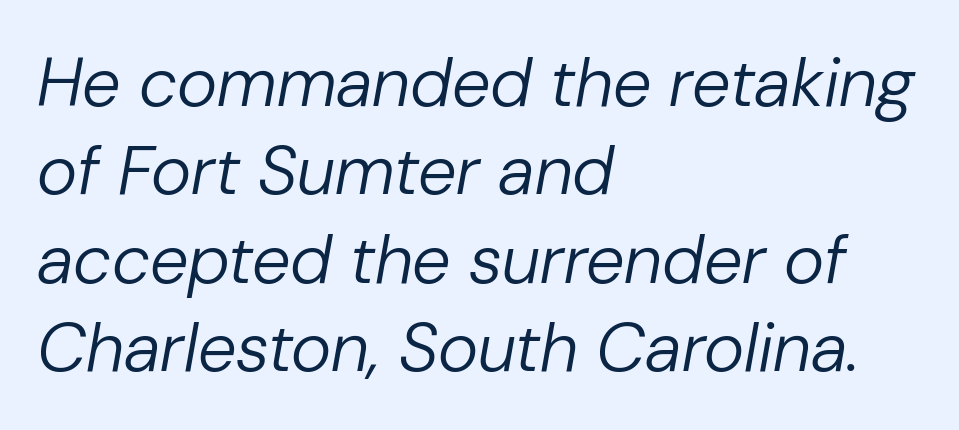
The passage shown stacks its lines at a standard gap. Students, note that the glyphs here touch the page at normal intervals. Is the block centered? No — it sits flush against the left margin. Spacing verdict: proportional, widths tailored to each character. Observe the lean: these are italic letterforms. The typesetting does not lean heavy: it is not bold.
